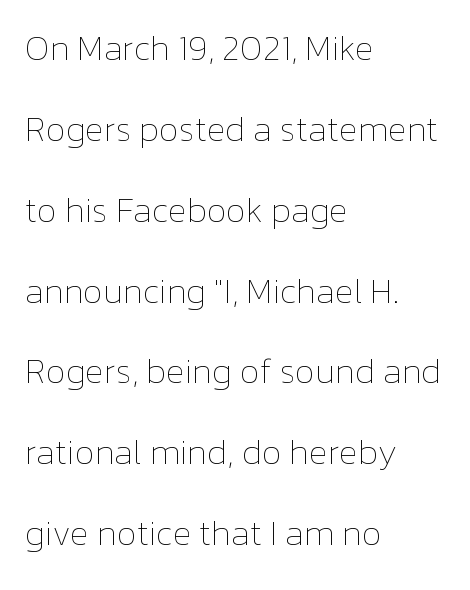
The image shows 35 px thin type, upright; set left-aligned, loose line spacing (2.31x), normal letter spacing, not underlined; low stroke contrast and a medium x-height.
